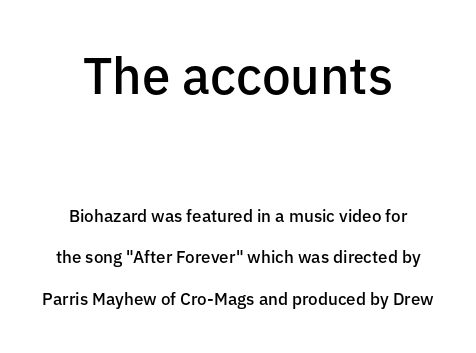
The image shows 51 px semibold sans-serif type, upright; set centered, loose line spacing (2.45x), normal letter spacing, not underlined; the first (top) block is 3.0x larger; low stroke contrast and a medium x-height.
